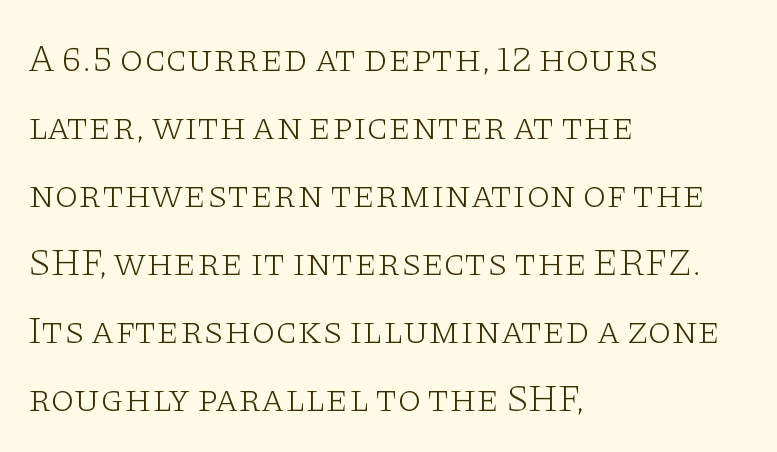
{"serif": "yes", "italic": "no", "bold": "no", "weight": "light", "width": "wide", "stroke_contrast": "low", "x_height": "large", "monospaced": "no", "underline": "no", "align": "left", "line_spacing_ratio": 1.79, "letter_spacing": "normal", "letter_spacing_em": 0.0, "glyph_px": 38}
